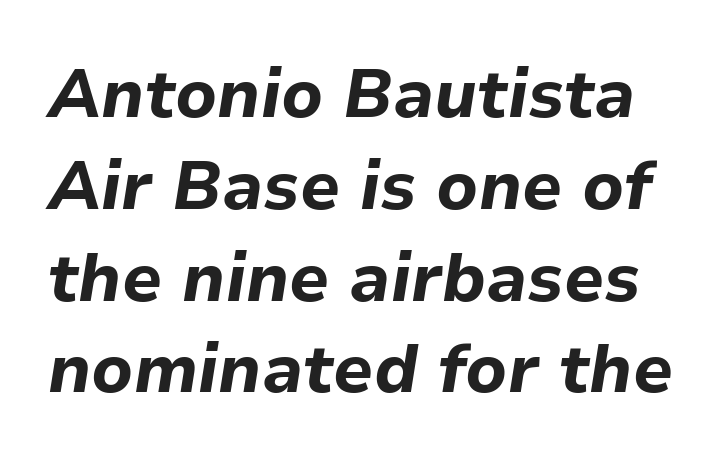
{"italic": "yes", "lean": "right", "slant_degrees": 9, "bold": "yes", "weight": "bold", "width": "normal", "stroke_contrast": "low", "x_height": "medium", "monospaced": "no", "underline": "no", "line_spacing": "normal", "line_spacing_ratio": 1.35, "letter_spacing": "normal", "letter_spacing_em": 0.0, "glyph_px": 68}
